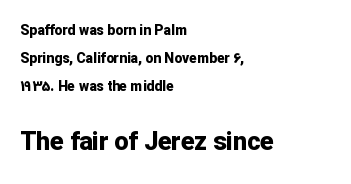
The image shows 25 px bold type, upright; set left-aligned, loose line spacing (1.99x), normal letter spacing, not underlined; the second (bottom) block is 1.79x larger.
